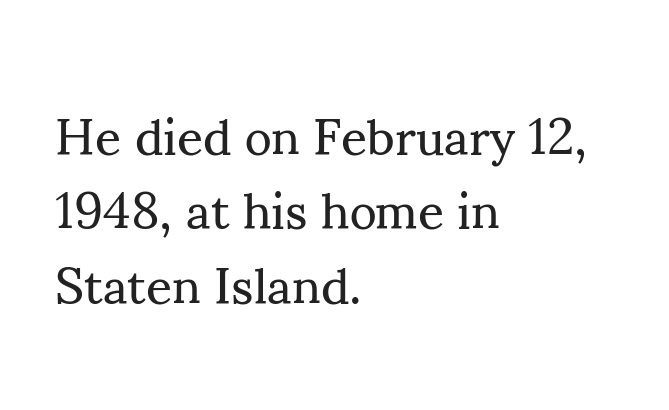
The image shows 51 px regular-weight serif type, upright; set left-aligned, normal line spacing (1.46x), normal letter spacing, not underlined; medium stroke contrast and a small x-height.
